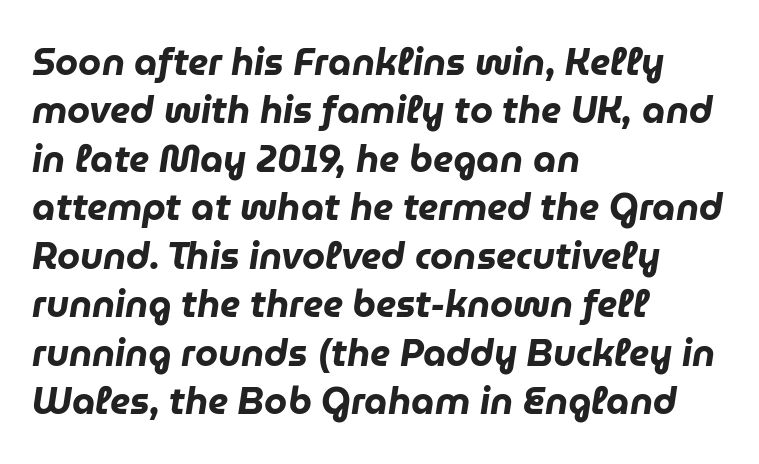
Q: Is the text bold? A: Yes.
Q: Is the text italic (slanted)? A: Yes, it leans right by about 9 degrees.
Q: Is the text underlined? A: No.
Q: How is the paragraph aligned? A: Left-aligned.
Q: Is the spacing between letters normal or unusually wide? A: Normal.
Q: Is the spacing between lines tight, normal or loose? A: Normal.
Q: Width (condensed, normal, or wide)? A: Normal.
Q: Stroke contrast? A: Low.
Q: x-height? A: Medium.
Q: Monospaced? A: No.
